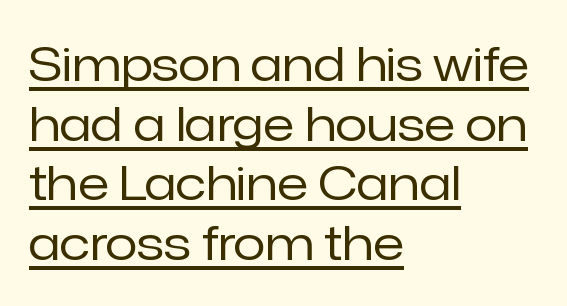
Q: Is the text bold? A: No.
Q: Is the text italic (slanted)? A: No, it is upright.
Q: Is the typeface a serif or a sans-serif typeface? A: Sans-serif.
Q: Is the text underlined? A: Yes.
Q: How is the paragraph aligned? A: Left-aligned.
Q: Is the spacing between letters normal or unusually wide? A: Normal.
Q: Is the spacing between lines tight, normal or loose? A: Normal.
Q: Width (condensed, normal, or wide)? A: Normal.
Q: Stroke contrast? A: Low.
Q: x-height? A: Medium.
Q: Monospaced? A: No.
